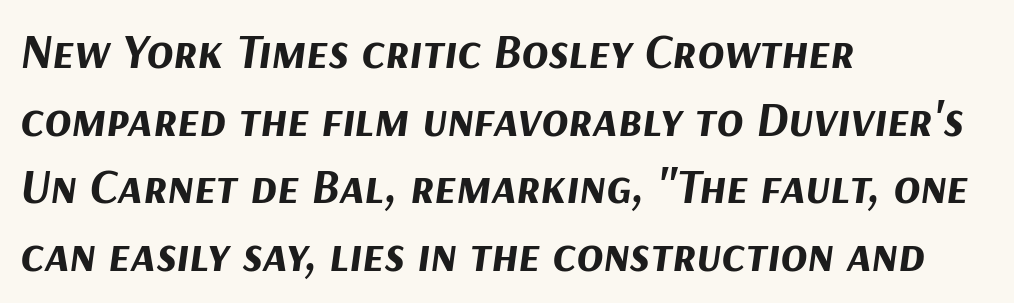
The space between consecutive lines is moderate. Each line starts at the same left margin while the right side varies. In terms of letterspacing, this is plain default setting. Check under the words: just untouched page.
